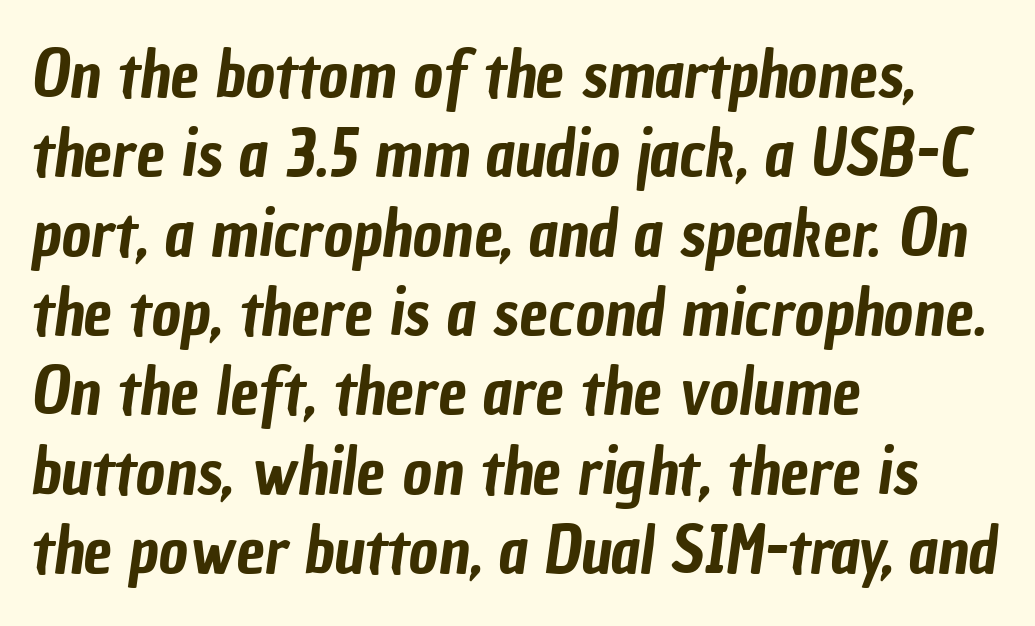
Q: Is the typeface a serif or a sans-serif typeface? A: Sans-serif.
Q: Is the text underlined? A: No.
Q: How is the paragraph aligned? A: Left-aligned.
Q: Is the spacing between letters normal or unusually wide? A: Normal.
Q: Width (condensed, normal, or wide)? A: Condensed.
Q: Stroke contrast? A: Low.
Q: x-height? A: Medium.
Q: Monospaced? A: No.
